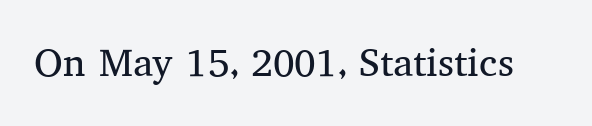
Q: Is the text bold? A: No.
Q: Is the text italic (slanted)? A: No, it is upright.
Q: Is the typeface a serif or a sans-serif typeface? A: Serif.
Q: Is the text underlined? A: No.
Q: Is the spacing between letters normal or unusually wide? A: Normal.
Q: Width (condensed, normal, or wide)? A: Normal.
Q: Stroke contrast? A: Medium.
Q: x-height? A: Medium.
Q: Monospaced? A: No.
